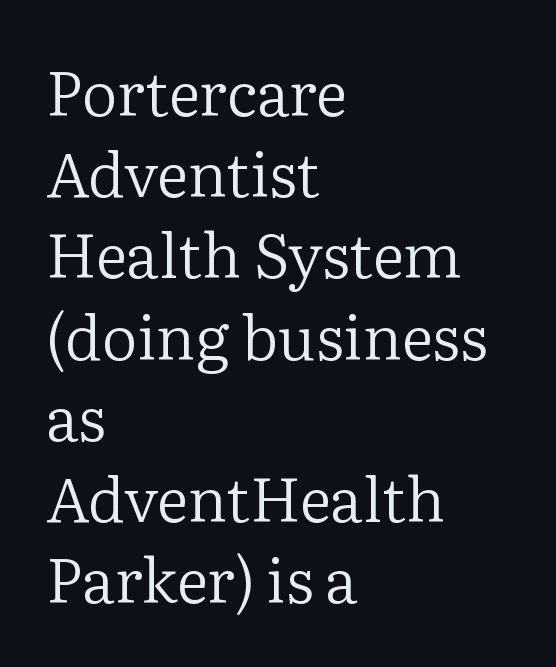
The image shows 62 px regular-weight serif type, upright; set left-aligned, normal line spacing (1.31x), normal letter spacing, not underlined; low stroke contrast and a medium x-height.
